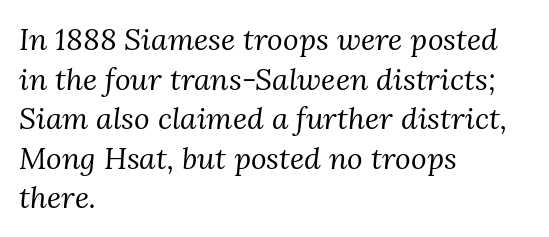
The image shows 30 px regular-weight serif type, italic (leaning right); set left-aligned, normal line spacing (1.32x), normal letter spacing, not underlined; medium stroke contrast and a medium x-height.
